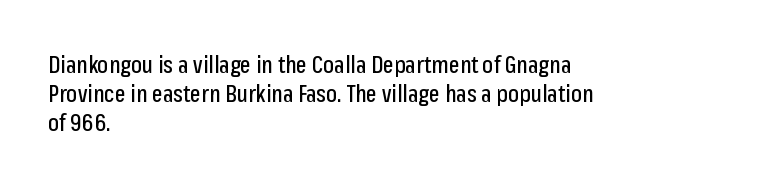
{"italic": "no", "underline": "no", "align": "left", "line_spacing": "normal", "line_spacing_ratio": 1.26, "letter_spacing": "normal", "letter_spacing_em": 0.0, "glyph_px": 23}
